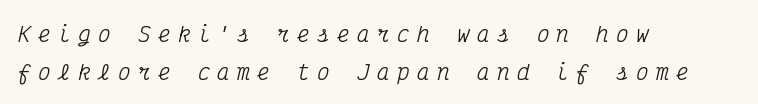
Q: Is the text italic (slanted)? A: Yes, it leans right by about 12 degrees.
Q: Is the text underlined? A: No.
Q: How is the paragraph aligned? A: Left-aligned.
Q: Is the spacing between letters normal or unusually wide? A: Unusually wide.
